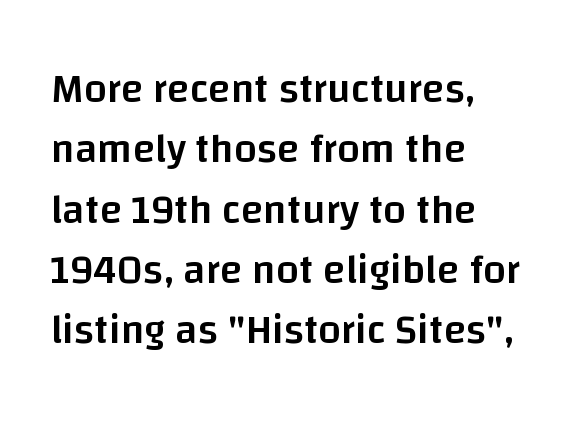
Q: Is the text bold? A: Semi-bold.
Q: Is the text italic (slanted)? A: No, it is upright.
Q: Is the typeface a serif or a sans-serif typeface? A: Sans-serif.
Q: Is the text underlined? A: No.
Q: How is the paragraph aligned? A: Left-aligned.
Q: Is the spacing between letters normal or unusually wide? A: Normal.
Q: Is the spacing between lines tight, normal or loose? A: Normal.
Q: Width (condensed, normal, or wide)? A: Normal.
Q: Stroke contrast? A: Low.
Q: x-height? A: Large.
Q: Monospaced? A: No.
